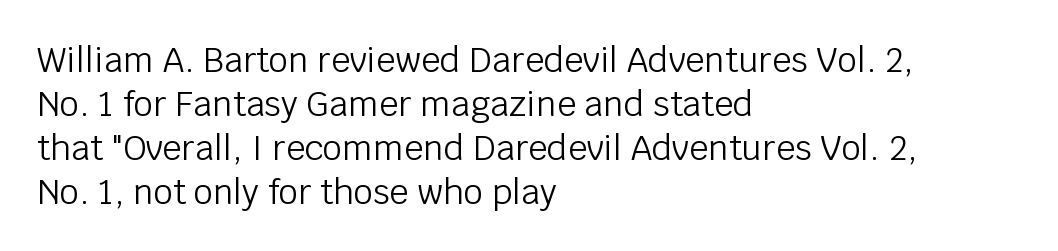
Character widths vary here, with narrow letters taking less room than wide ones. Descenders hang freely into open space. The text was rendered using a sans face with plain stroke endings. Is the type heavy? It reads as light-to-regular instead. Rendered with straight, roman letterforms. Short and long lines alike share a common starting point at left.
